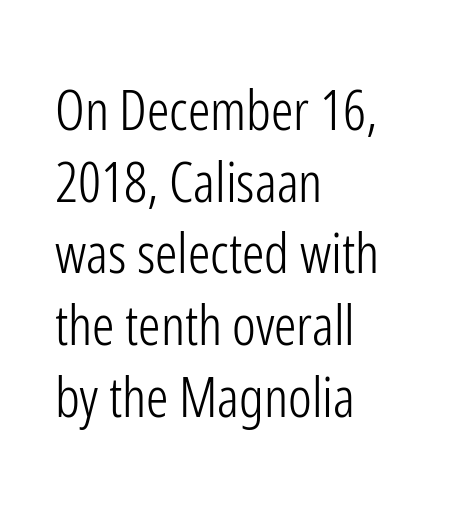
Q: Is the text bold? A: No.
Q: Is the text italic (slanted)? A: No, it is upright.
Q: Is the typeface a serif or a sans-serif typeface? A: Sans-serif.
Q: Is the text underlined? A: No.
Q: How is the paragraph aligned? A: Left-aligned.
Q: Is the spacing between letters normal or unusually wide? A: Normal.
Q: Is the spacing between lines tight, normal or loose? A: Normal.
Q: Width (condensed, normal, or wide)? A: Condensed.
Q: Stroke contrast? A: Low.
Q: x-height? A: Medium.
Q: Monospaced? A: No.
